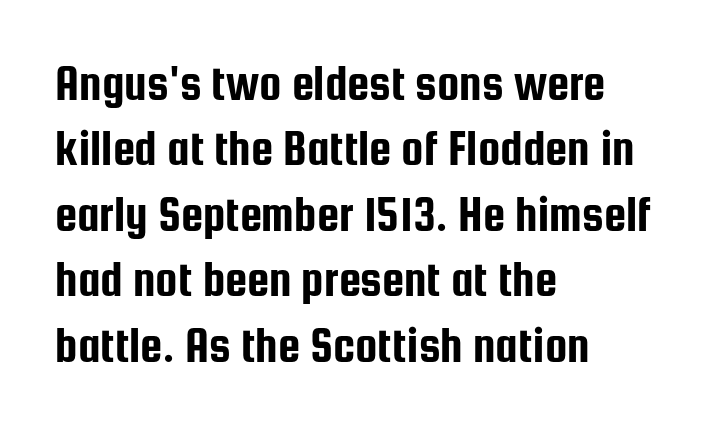
A typesetter would call this leading conventional body-copy spacing. Spacing verdict: proportional, widths tailored to each character. What stands out about the letter spacing? Nothing — it is the standard amount. Line beginnings align vertically; line endings do not.
